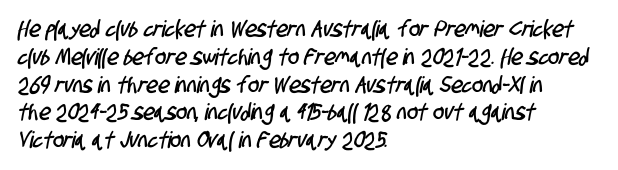
{"underline": "no", "align": "left", "line_spacing_ratio": 1.21, "letter_spacing": "normal", "letter_spacing_em": 0.0, "glyph_px": 23}
